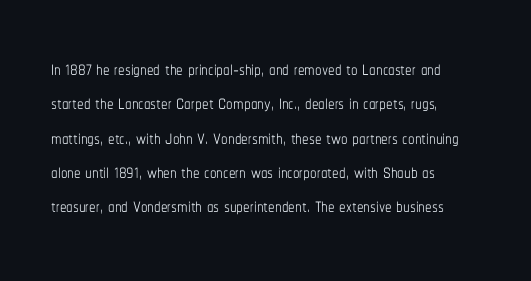
{"italic": "no", "bold": "no", "underline": "no", "align": "left", "line_spacing": "normal", "line_spacing_ratio": 1.32, "letter_spacing": "normal", "letter_spacing_em": 0.0, "glyph_px": 26}
